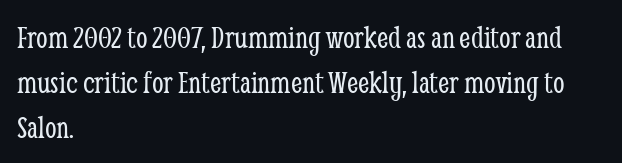
{"serif": "yes", "italic": "no", "bold": "no", "weight": "light", "width": "condensed", "stroke_contrast": "low", "x_height": "medium", "monospaced": "no", "underline": "no", "align": "left", "line_spacing": "normal", "line_spacing_ratio": 1.36, "letter_spacing": "normal", "letter_spacing_em": 0.0, "glyph_px": 33}
